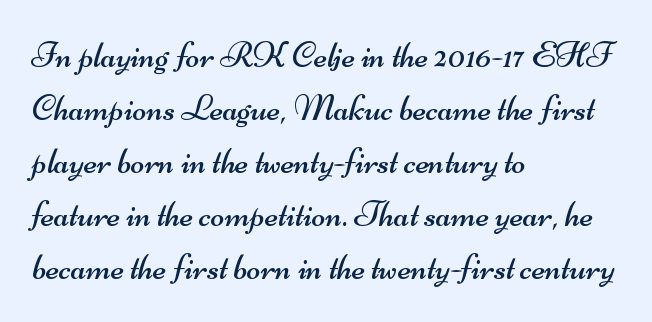
Weight class: somewhere from thin through regular. One glance says typical: line gaps are just what's usual. Only glyphs here, with clear space below each row. The ragged edge is on the right, which tells us the setting is flush left. Font category for this specimen: sans-serif.
